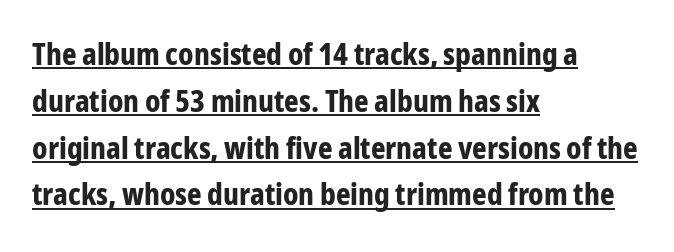
Q: Is the text bold? A: Yes.
Q: Is the text italic (slanted)? A: No, it is upright.
Q: Is the typeface a serif or a sans-serif typeface? A: Sans-serif.
Q: Is the text underlined? A: Yes.
Q: How is the paragraph aligned? A: Left-aligned.
Q: Is the spacing between letters normal or unusually wide? A: Normal.
Q: Is the spacing between lines tight, normal or loose? A: Normal.
Q: Width (condensed, normal, or wide)? A: Condensed.
Q: Stroke contrast? A: Low.
Q: x-height? A: Medium.
Q: Monospaced? A: No.
